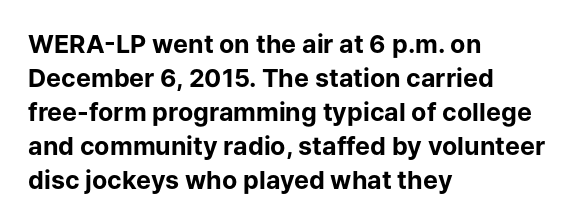
Q: Is the text bold? A: Yes.
Q: Is the text italic (slanted)? A: No, it is upright.
Q: Is the text underlined? A: No.
Q: How is the paragraph aligned? A: Left-aligned.
Q: Is the spacing between letters normal or unusually wide? A: Normal.
Q: Is the spacing between lines tight, normal or loose? A: Normal.
